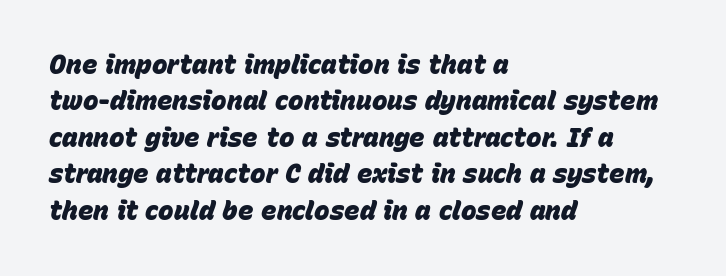
{"italic": "yes", "lean": "right", "slant_degrees": 15, "bold": "yes", "underline": "no", "align": "left", "line_spacing": "normal", "line_spacing_ratio": 1.4, "letter_spacing": "normal", "letter_spacing_em": 0.0, "glyph_px": 26}
